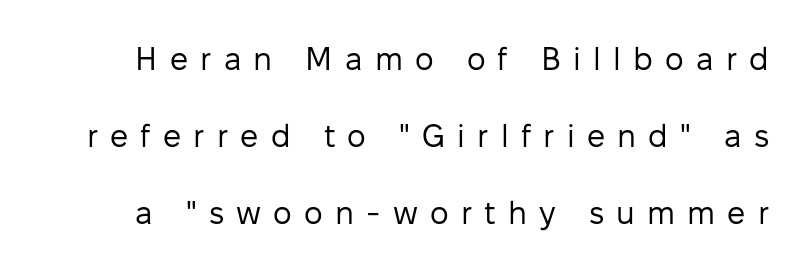
Q: Is the text bold? A: No.
Q: Is the text italic (slanted)? A: No, it is upright.
Q: Is the typeface a serif or a sans-serif typeface? A: Sans-serif.
Q: Is the text underlined? A: No.
Q: Is the spacing between letters normal or unusually wide? A: Unusually wide.
Q: Is the spacing between lines tight, normal or loose? A: Loose.
Q: Width (condensed, normal, or wide)? A: Normal.
Q: Stroke contrast? A: Low.
Q: x-height? A: Medium.
Q: Monospaced? A: No.
